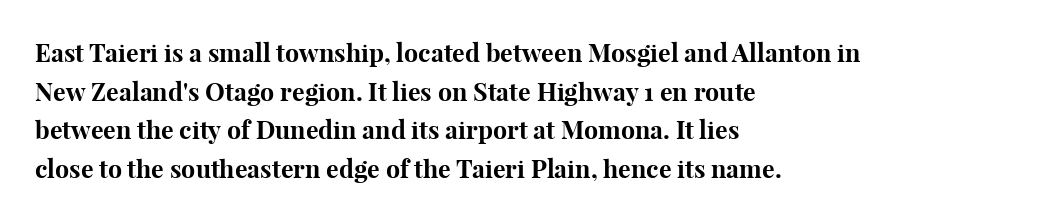
{"italic": "no", "bold": "yes", "underline": "no", "align": "left", "line_spacing": "normal", "line_spacing_ratio": 1.55, "letter_spacing": "normal", "letter_spacing_em": 0.0, "glyph_px": 25}
